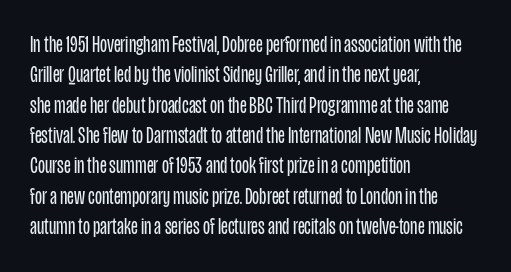
{"italic": "no", "bold": "no", "underline": "no", "align": "left", "line_spacing": "normal", "line_spacing_ratio": 1.32, "letter_spacing": "normal", "letter_spacing_em": 0.0, "glyph_px": 23}
